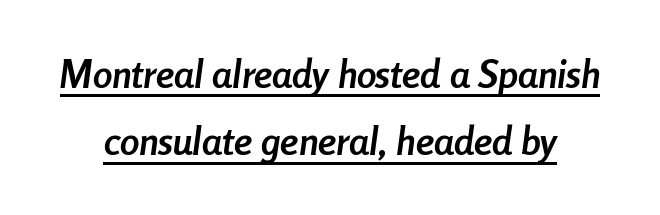
{"italic": "yes", "lean": "right", "slant_degrees": 8, "bold": "yes", "weight": "semibold", "width": "condensed", "stroke_contrast": "low", "x_height": "medium", "monospaced": "no", "underline": "yes", "line_spacing_ratio": 1.72, "letter_spacing": "normal", "letter_spacing_em": 0.0, "glyph_px": 39}
